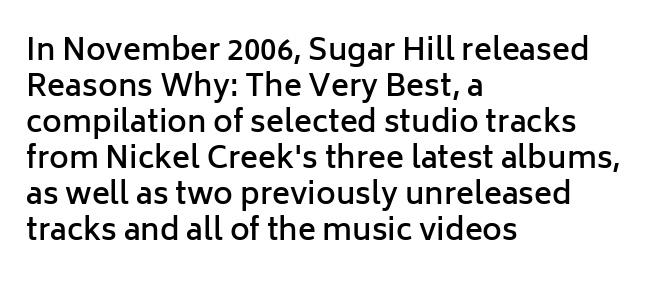
Q: Is the text bold? A: Semi-bold.
Q: Is the text italic (slanted)? A: No, it is upright.
Q: Is the typeface a serif or a sans-serif typeface? A: Sans-serif.
Q: Is the text underlined? A: No.
Q: How is the paragraph aligned? A: Left-aligned.
Q: Is the spacing between letters normal or unusually wide? A: Normal.
Q: Width (condensed, normal, or wide)? A: Normal.
Q: Stroke contrast? A: Low.
Q: x-height? A: Medium.
Q: Monospaced? A: No.
